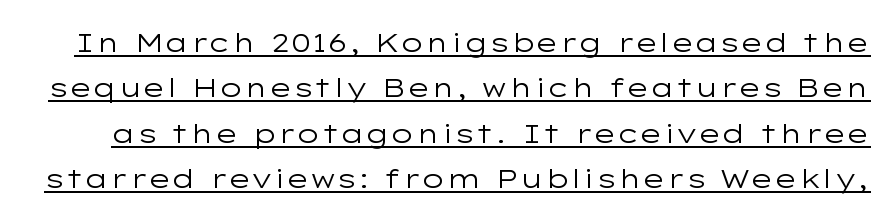
The image shows 26 px text type, upright; set line spacing 1.75x, normal letter spacing, underlined.
